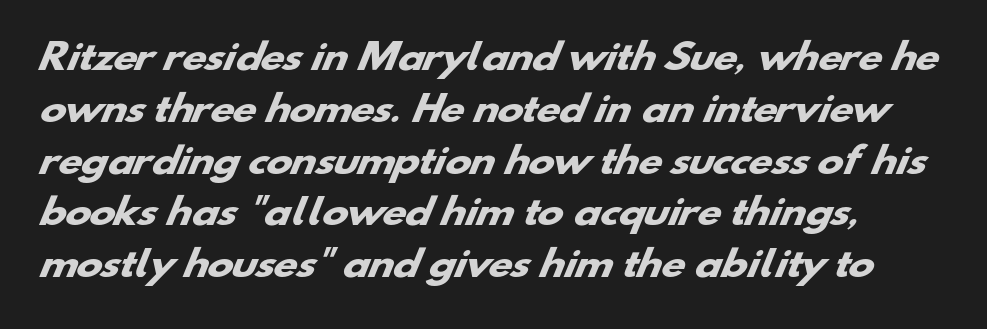
The image shows 35 px heavy, wide sans-serif type; set left-aligned, normal line spacing (1.48x), normal letter spacing, not underlined; low stroke contrast and a small x-height.
